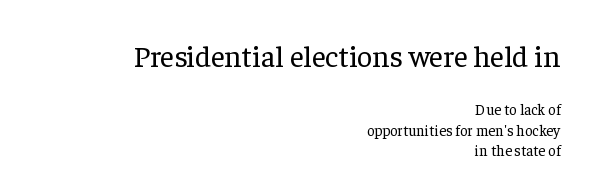
Q: Is the text bold? A: No.
Q: Is the text italic (slanted)? A: No, it is upright.
Q: Is the typeface a serif or a sans-serif typeface? A: Serif.
Q: Is the text underlined? A: No.
Q: How is the paragraph aligned? A: Right-aligned.
Q: Is the spacing between letters normal or unusually wide? A: Normal.
Q: Is the spacing between lines tight, normal or loose? A: Normal.
Q: Which block of text is set in a larger size, the first (top) or the second (bottom)? A: The first (top) one.
Q: Width (condensed, normal, or wide)? A: Normal.
Q: Stroke contrast? A: Low.
Q: x-height? A: Medium.
Q: Monospaced? A: No.
